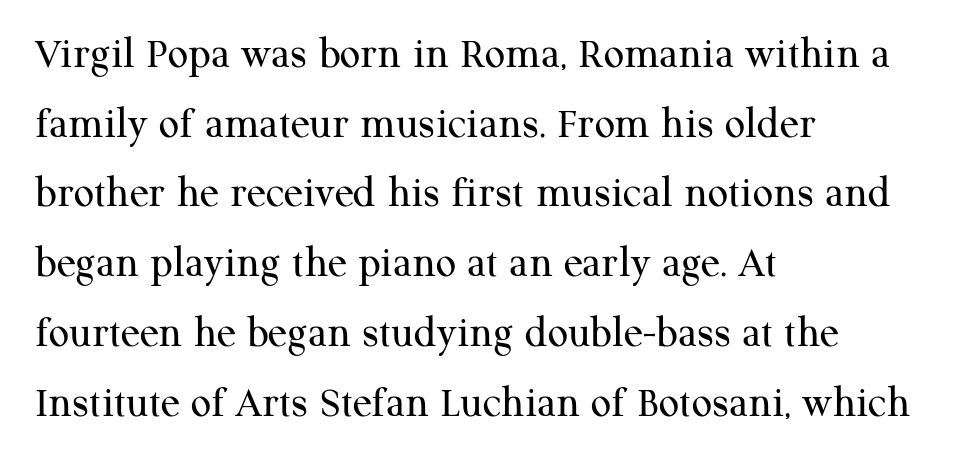
The image shows 45 px regular-weight serif type, upright; set left-aligned, normal line spacing (1.55x), normal letter spacing, not underlined; medium stroke contrast and a medium x-height.
